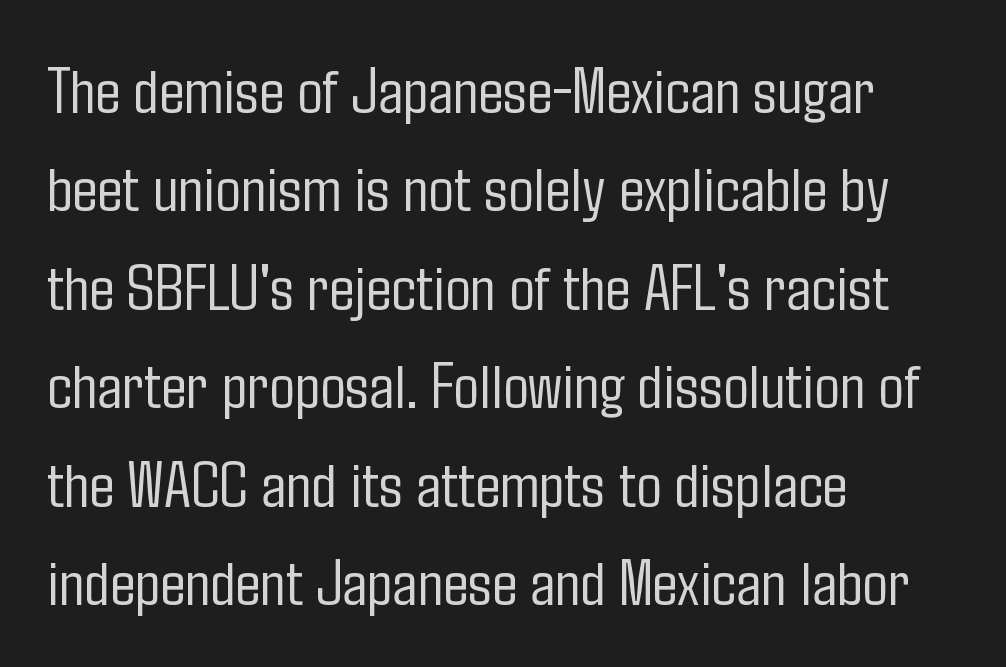
{"serif": "no", "italic": "no", "bold": "no", "weight": "light", "width": "condensed", "stroke_contrast": "low", "x_height": "medium", "monospaced": "no", "underline": "no", "align": "left", "line_spacing": "normal", "line_spacing_ratio": 1.47, "letter_spacing": "normal", "letter_spacing_em": 0.0, "glyph_px": 67}
